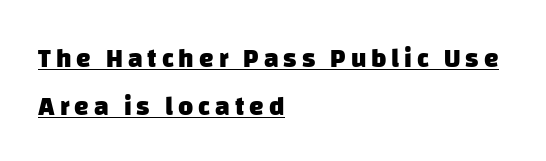
{"bold": "yes", "underline": "yes", "align": "left", "line_spacing_ratio": 1.84, "glyph_px": 26}
